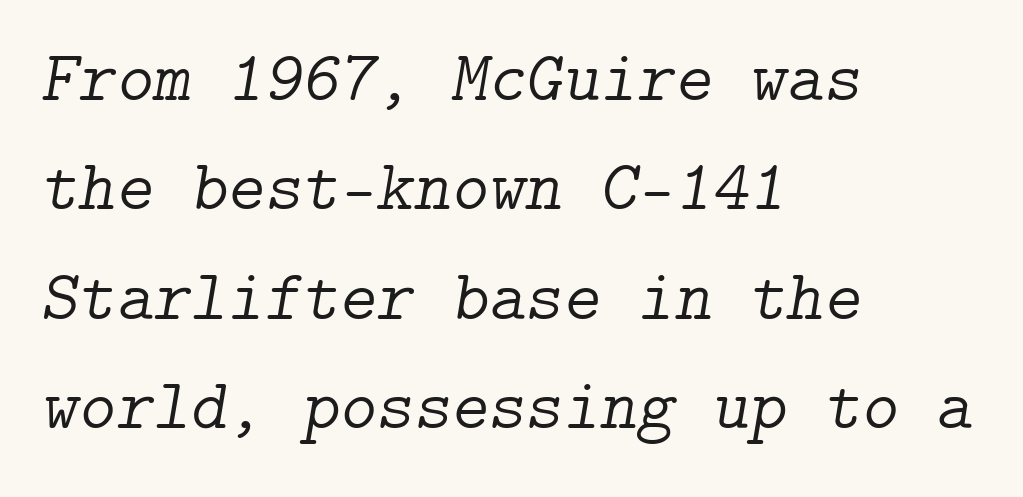
{"serif": "yes", "italic": "yes", "lean": "right", "slant_degrees": 9, "bold": "no", "weight": "light", "width": "normal", "stroke_contrast": "low", "x_height": "medium", "underline": "no", "align": "left", "line_spacing": "normal", "line_spacing_ratio": 1.54, "letter_spacing": "normal", "letter_spacing_em": 0.0, "glyph_px": 71}
